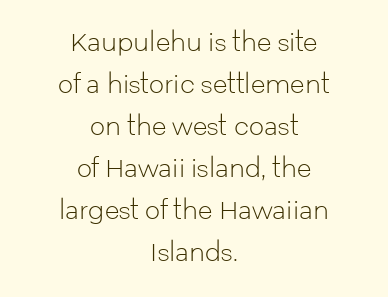
Q: Is the text bold? A: No.
Q: Is the text italic (slanted)? A: No, it is upright.
Q: Is the text underlined? A: No.
Q: How is the paragraph aligned? A: Centered.
Q: Is the spacing between letters normal or unusually wide? A: Normal.
